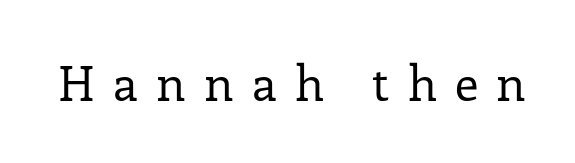
The designer went with a serif here, giving each stem small feet. Is the letter spacing exaggerated? Yes — the characters are pushed far apart. The letters look calm and open, with moderate or lighter stems. These lines are rendered in a variable-pitch font. Quick note: underline off.
